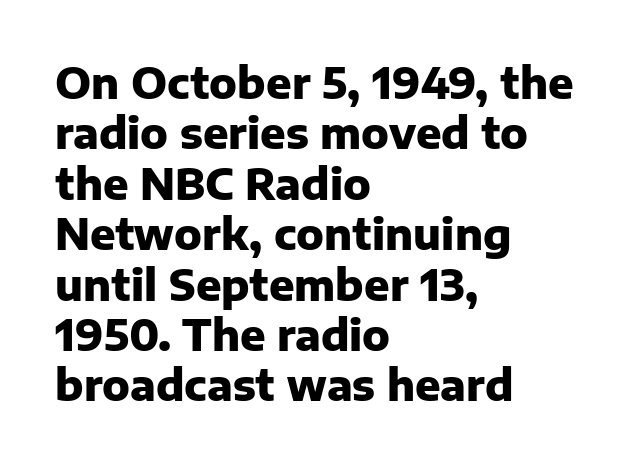
{"serif": "no", "italic": "no", "bold": "yes", "weight": "heavy", "width": "normal", "stroke_contrast": "low", "x_height": "medium", "monospaced": "no", "underline": "no", "align": "left", "line_spacing_ratio": 1.2, "letter_spacing": "normal", "letter_spacing_em": 0.0, "glyph_px": 42}
